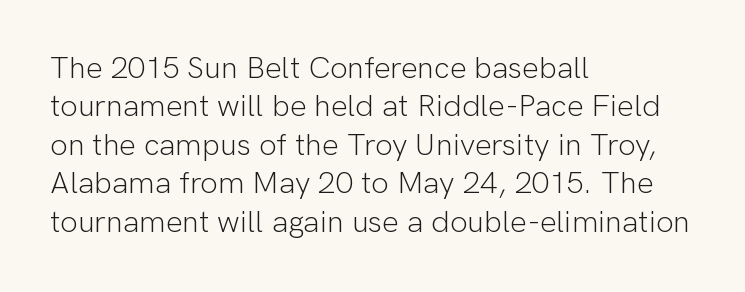
Q: Is the text bold? A: No.
Q: Is the text italic (slanted)? A: No, it is upright.
Q: Is the typeface a serif or a sans-serif typeface? A: Sans-serif.
Q: Is the text underlined? A: No.
Q: How is the paragraph aligned? A: Left-aligned.
Q: Is the spacing between letters normal or unusually wide? A: Normal.
Q: Width (condensed, normal, or wide)? A: Normal.
Q: Stroke contrast? A: Low.
Q: x-height? A: Medium.
Q: Monospaced? A: No.
